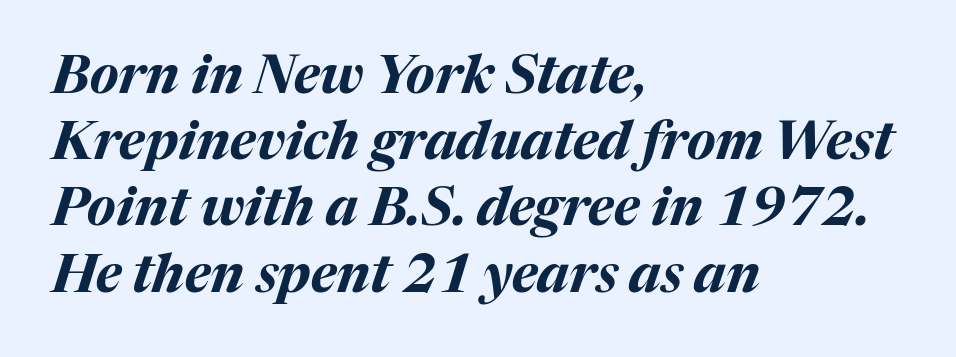
The image shows 53 px bold type, italic (leaning right); set left-aligned, normal line spacing (1.25x), normal letter spacing, not underlined; medium stroke contrast and a medium x-height.
